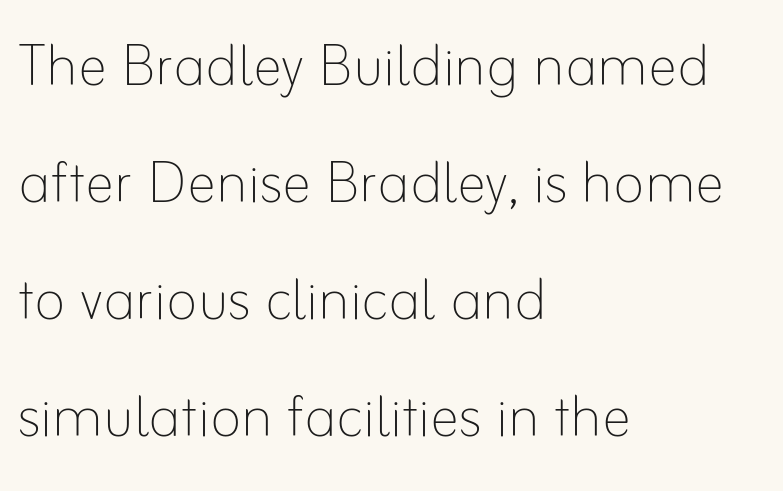
The image shows 74 px thin type, upright; set left-aligned, normal line spacing (1.58x), normal letter spacing, not underlined; low stroke contrast and a small x-height.
